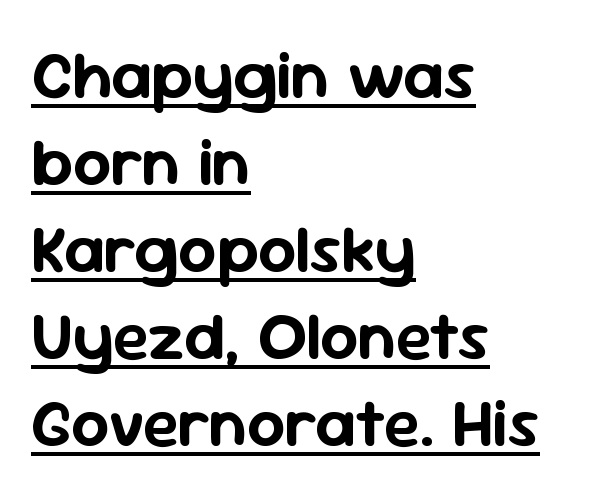
Q: Is the text italic (slanted)? A: No, it is upright.
Q: Is the typeface a serif or a sans-serif typeface? A: Sans-serif.
Q: Is the text underlined? A: Yes.
Q: How is the paragraph aligned? A: Left-aligned.
Q: Is the spacing between letters normal or unusually wide? A: Normal.
Q: Is the spacing between lines tight, normal or loose? A: Normal.
Q: Width (condensed, normal, or wide)? A: Normal.
Q: Stroke contrast? A: Low.
Q: x-height? A: Medium.
Q: Monospaced? A: No.
